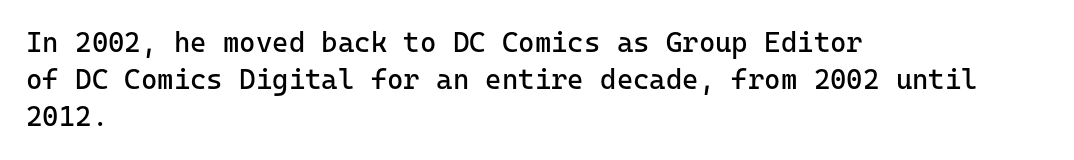
The image shows 28 px regular-weight sans-serif type, upright, monospaced; set left-aligned, normal line spacing (1.33x), normal letter spacing, not underlined; low stroke contrast and a medium x-height.
